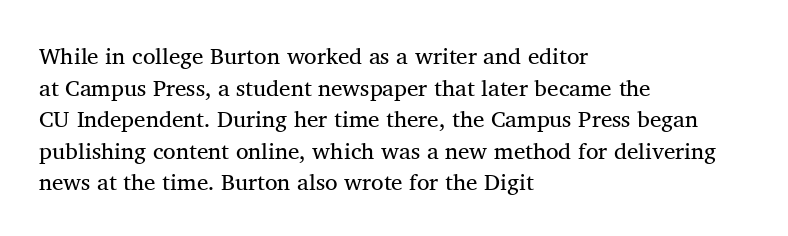
Q: Is the text bold? A: No.
Q: Is the text italic (slanted)? A: No, it is upright.
Q: Is the text underlined? A: No.
Q: How is the paragraph aligned? A: Left-aligned.
Q: Is the spacing between letters normal or unusually wide? A: Normal.
Q: Is the spacing between lines tight, normal or loose? A: Normal.
